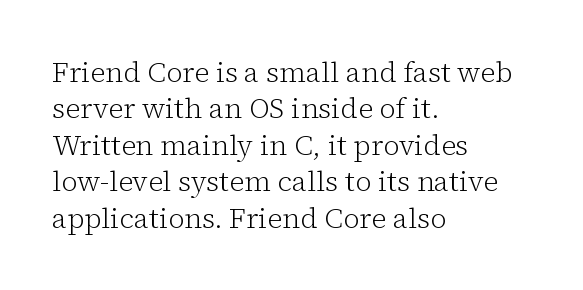
{"serif": "yes", "italic": "no", "bold": "no", "weight": "light", "width": "normal", "stroke_contrast": "low", "x_height": "medium", "monospaced": "no", "underline": "no", "align": "left", "line_spacing": "normal", "line_spacing_ratio": 1.3, "letter_spacing": "normal", "letter_spacing_em": 0.0, "glyph_px": 28}
